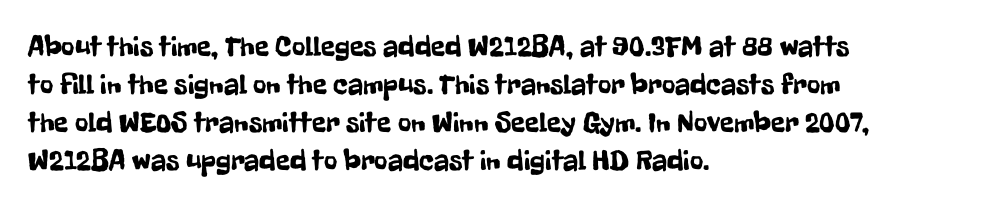
Q: Is the text italic (slanted)? A: No, it is upright.
Q: Is the typeface a serif or a sans-serif typeface? A: Sans-serif.
Q: Is the text underlined? A: No.
Q: How is the paragraph aligned? A: Left-aligned.
Q: Is the spacing between letters normal or unusually wide? A: Normal.
Q: Is the spacing between lines tight, normal or loose? A: Normal.
Q: Width (condensed, normal, or wide)? A: Condensed.
Q: Stroke contrast? A: Low.
Q: x-height? A: Medium.
Q: Monospaced? A: No.
